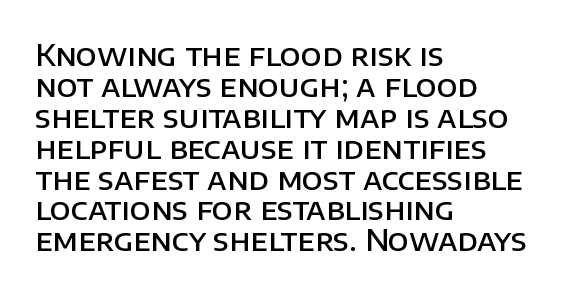
The rendering anchors every line to the left-hand side. Vertically, the passage feels compressed, each row crowding the next. Inter-character spacing is left at the font's built-in metrics. The characters display no serif detailing; their extremities are plain. Style check: upright.
